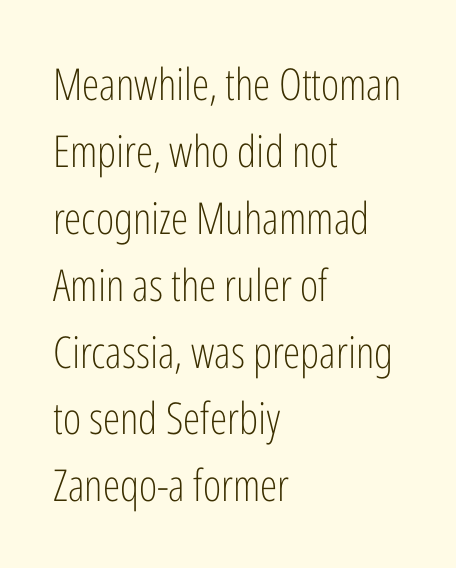
Q: Is the text bold? A: No.
Q: Is the text italic (slanted)? A: No, it is upright.
Q: Is the typeface a serif or a sans-serif typeface? A: Sans-serif.
Q: Is the text underlined? A: No.
Q: How is the paragraph aligned? A: Left-aligned.
Q: Is the spacing between letters normal or unusually wide? A: Normal.
Q: Is the spacing between lines tight, normal or loose? A: Normal.
Q: Width (condensed, normal, or wide)? A: Condensed.
Q: Stroke contrast? A: Low.
Q: x-height? A: Medium.
Q: Monospaced? A: No.
